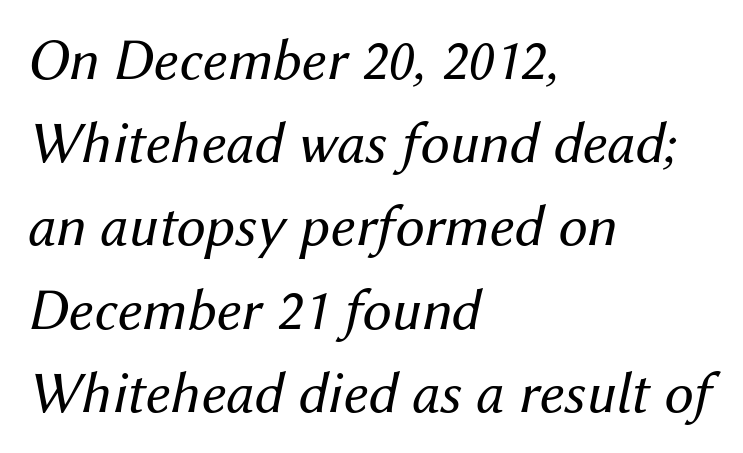
Each word holds together tightly as a unit, with standard inter-letter gaps. The passage shown is not bold in any degree. Just letters on the line, the space beneath them empty. Baseline-to-baseline distance is the conventional proportion of letter height. This sample has the flowing, uneven cadence of proportional lettering. The text block is weighted toward the left margin, trailing off unevenly rightward.
